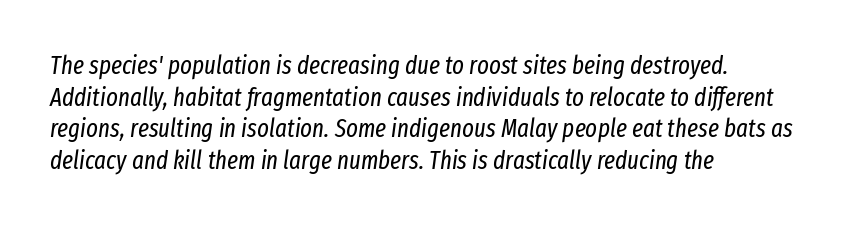
{"italic": "yes", "lean": "right", "slant_degrees": 8, "bold": "no", "underline": "no", "align": "left", "line_spacing": "normal", "line_spacing_ratio": 1.27, "letter_spacing": "normal", "letter_spacing_em": 0.0, "glyph_px": 25}
